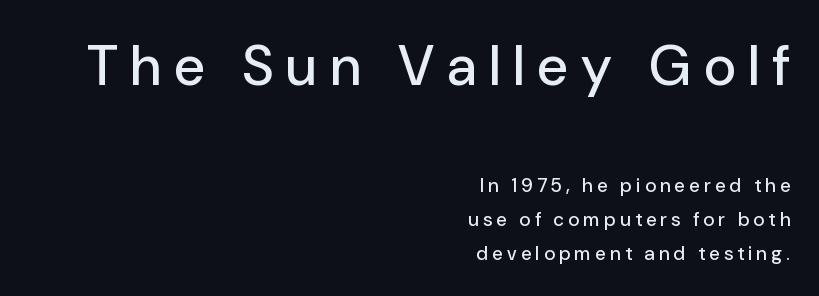
Horizontally, the lines are justified to the trailing edge only. Observe the absence of serifs on each vertical stroke in this sample. Is the lower block the larger one? No — the upper block carries the bigger type. This sample has the flowing, uneven cadence of proportional lettering. Anything drawn beneath the words? Only blank space.
